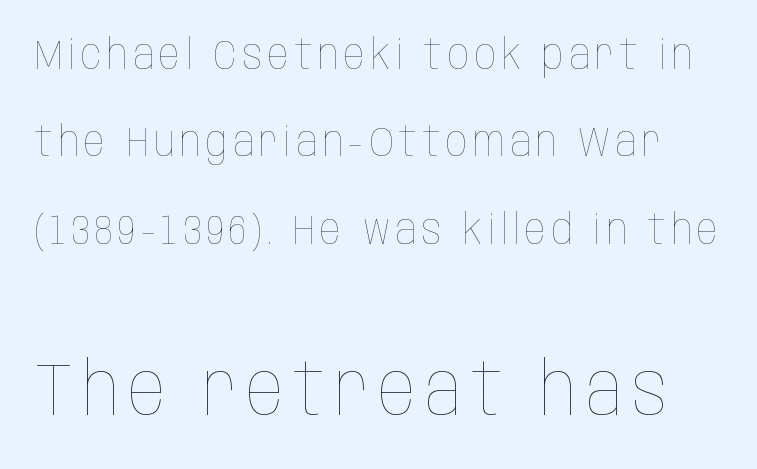
The image shows 74 px thin, condensed type, upright; set loose line spacing (2.08x), not underlined; the second (bottom) block is 1.76x larger; low stroke contrast and a large x-height.
